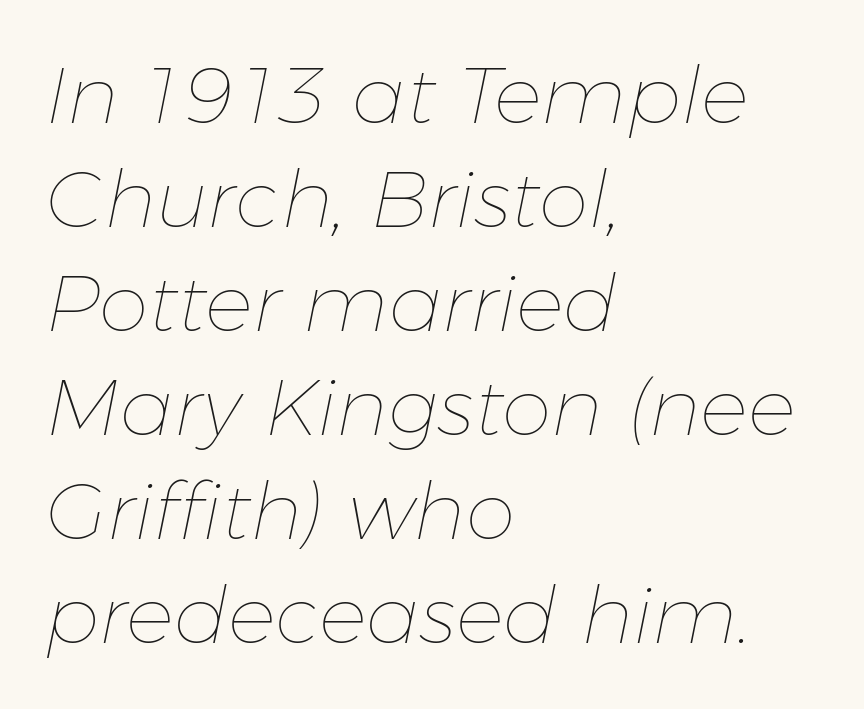
Q: Is the text bold? A: No.
Q: Is the text italic (slanted)? A: Yes, it leans right by about 11 degrees.
Q: Is the text underlined? A: No.
Q: How is the paragraph aligned? A: Left-aligned.
Q: Is the spacing between letters normal or unusually wide? A: Normal.
Q: Is the spacing between lines tight, normal or loose? A: Normal.
Q: Width (condensed, normal, or wide)? A: Normal.
Q: Stroke contrast? A: Low.
Q: x-height? A: Medium.
Q: Monospaced? A: No.
